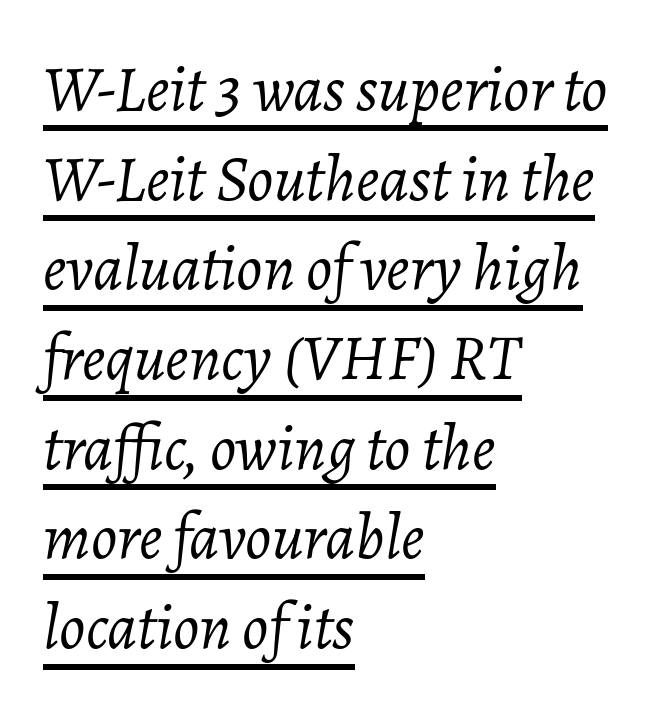
Character widths vary here, with narrow letters taking less room than wide ones. Underline: present. The specimen reads as italic at a glance. Each new line begins a customary step beneath the previous one. The weight would be labelled regular, book, light, or lighter still.
